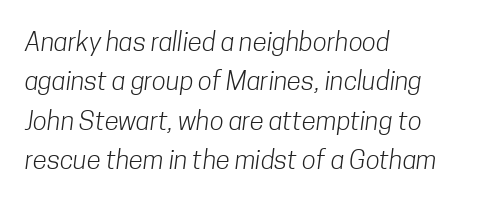
Baseline-to-baseline distance is the conventional proportion of letter height. Ink coverage per letter is moderate at most. Clear beneath every line of the passage. Is the letter spacing exaggerated? No — it looks like the ordinary default.
